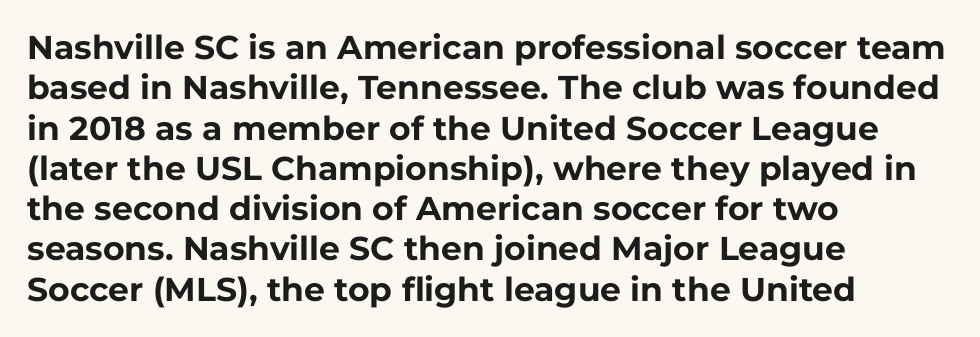
Q: Is the text bold? A: Yes.
Q: Is the text italic (slanted)? A: No, it is upright.
Q: Is the typeface a serif or a sans-serif typeface? A: Sans-serif.
Q: Is the text underlined? A: No.
Q: How is the paragraph aligned? A: Left-aligned.
Q: Is the spacing between letters normal or unusually wide? A: Normal.
Q: Width (condensed, normal, or wide)? A: Normal.
Q: Stroke contrast? A: Low.
Q: x-height? A: Medium.
Q: Monospaced? A: No.
